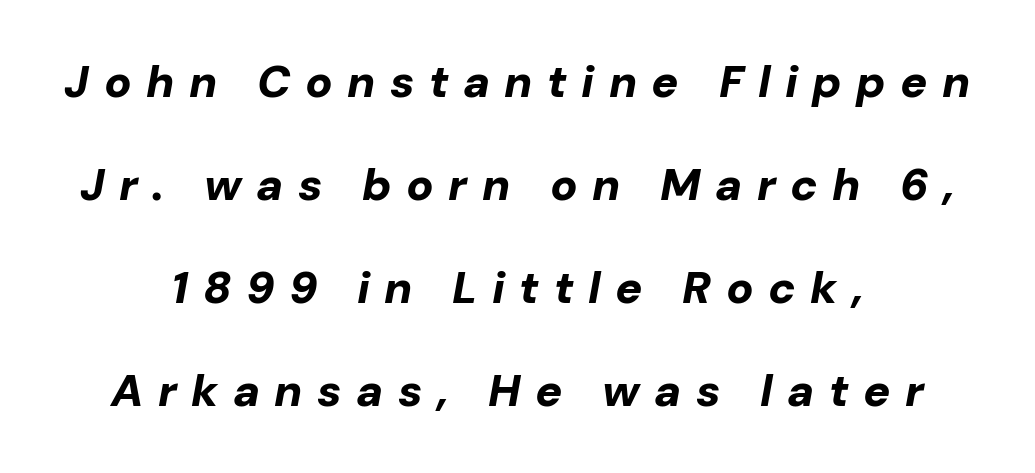
Q: Is the text bold? A: Yes.
Q: Is the text italic (slanted)? A: Yes, it leans right by about 10 degrees.
Q: Is the text underlined? A: No.
Q: How is the paragraph aligned? A: Centered.
Q: Is the spacing between letters normal or unusually wide? A: Unusually wide.
Q: Is the spacing between lines tight, normal or loose? A: Loose.
Q: Width (condensed, normal, or wide)? A: Normal.
Q: Stroke contrast? A: Low.
Q: x-height? A: Medium.
Q: Monospaced? A: No.
